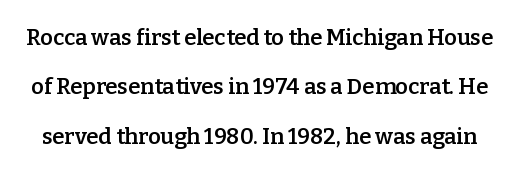
The image shows 22 px text type, upright; set loose line spacing (2.25x), normal letter spacing, not underlined.
